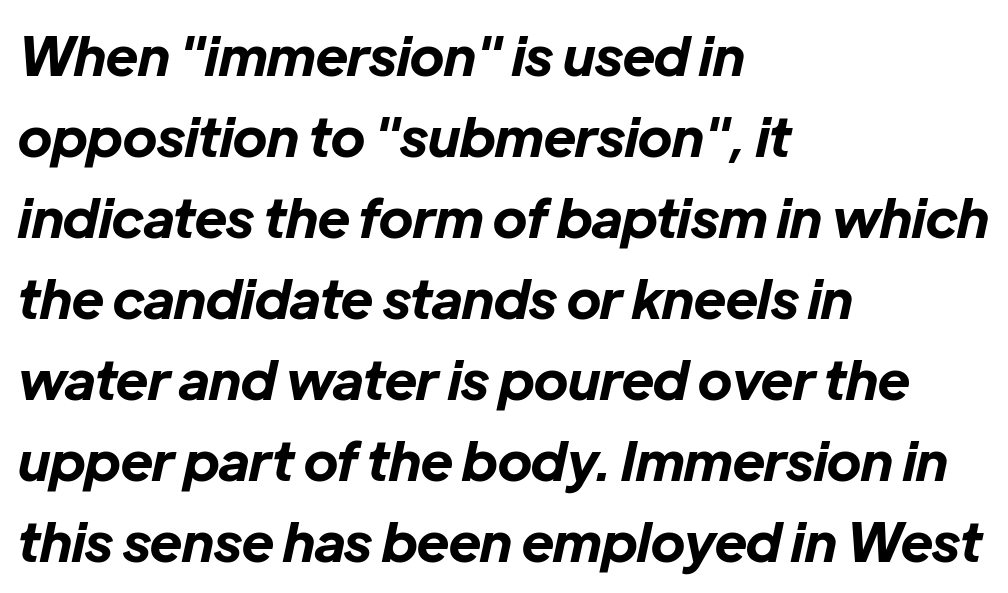
Only glyphs here, with clear space below each row. Students, note that the glyphs here touch the page at normal intervals. Plenty of ink on the page — the face is bold. Character widths vary here, with narrow letters taking less room than wide ones. Style check: oblique. The space between consecutive lines is moderate.
